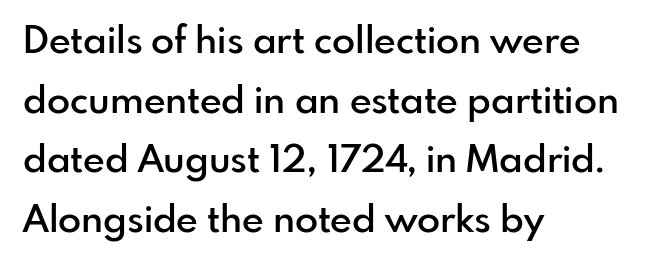
Q: Is the text bold? A: Semi-bold.
Q: Is the text italic (slanted)? A: No, it is upright.
Q: Is the typeface a serif or a sans-serif typeface? A: Sans-serif.
Q: Is the text underlined? A: No.
Q: How is the paragraph aligned? A: Left-aligned.
Q: Is the spacing between letters normal or unusually wide? A: Normal.
Q: Is the spacing between lines tight, normal or loose? A: Normal.
Q: Width (condensed, normal, or wide)? A: Normal.
Q: Stroke contrast? A: Low.
Q: x-height? A: Small.
Q: Monospaced? A: No.
